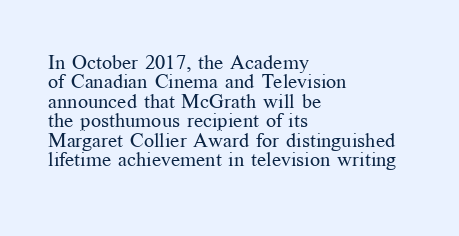
Q: Is the text bold? A: No.
Q: Is the text italic (slanted)? A: No, it is upright.
Q: Is the text underlined? A: No.
Q: How is the paragraph aligned? A: Left-aligned.
Q: Is the spacing between letters normal or unusually wide? A: Normal.
Q: Is the spacing between lines tight, normal or loose? A: Tight.
